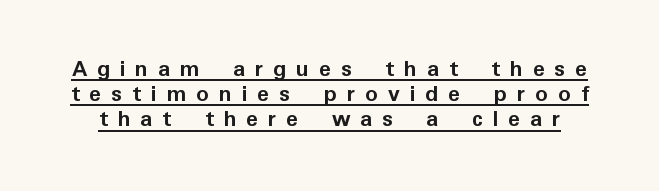
Q: Is the text bold? A: Yes.
Q: Is the text italic (slanted)? A: No, it is upright.
Q: Is the text underlined? A: Yes.
Q: Is the spacing between letters normal or unusually wide? A: Unusually wide.
Q: Is the spacing between lines tight, normal or loose? A: Tight.
